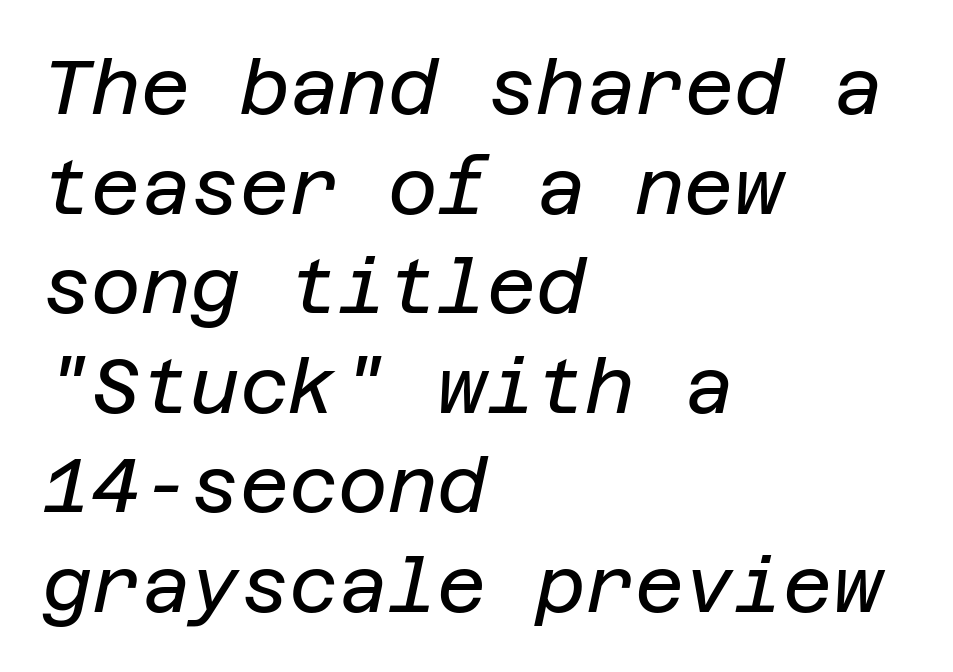
Q: Is the text bold? A: No.
Q: Is the text italic (slanted)? A: Yes, it leans right by about 12 degrees.
Q: Is the text underlined? A: No.
Q: How is the paragraph aligned? A: Left-aligned.
Q: Is the spacing between letters normal or unusually wide? A: Normal.
Q: Is the spacing between lines tight, normal or loose? A: Normal.
Q: Width (condensed, normal, or wide)? A: Normal.
Q: Stroke contrast? A: Low.
Q: x-height? A: Large.
